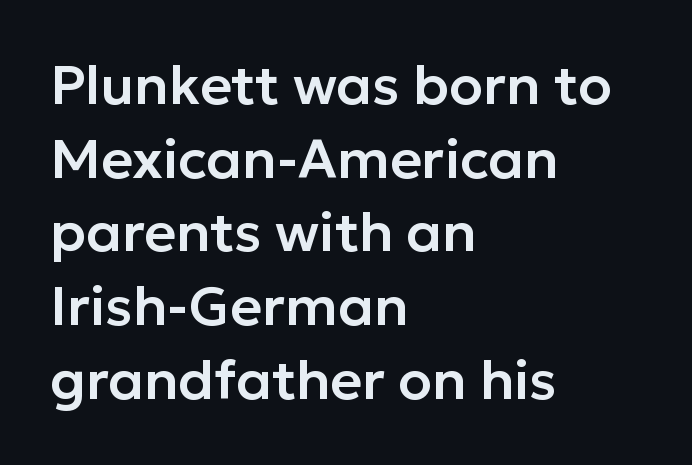
Default kerning and tracking; the words read as compact shapes. The ragged edge is on the right, which tells us the setting is flush left. The rendering shows plain stroke endings on the letterforms — a sans-serif design. The type sits square on the baseline with zero lean.
